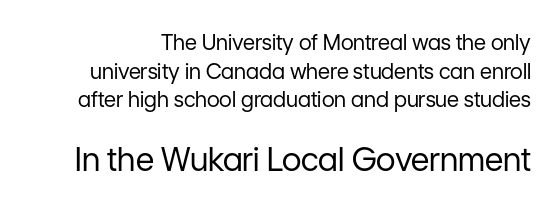
Q: Is the text bold? A: No.
Q: Is the text italic (slanted)? A: No, it is upright.
Q: Is the typeface a serif or a sans-serif typeface? A: Sans-serif.
Q: Is the text underlined? A: No.
Q: Is the spacing between letters normal or unusually wide? A: Normal.
Q: Is the spacing between lines tight, normal or loose? A: Normal.
Q: Which block of text is set in a larger size, the first (top) or the second (bottom)? A: The second (bottom) one.
Q: Width (condensed, normal, or wide)? A: Normal.
Q: Stroke contrast? A: Low.
Q: x-height? A: Medium.
Q: Monospaced? A: No.
